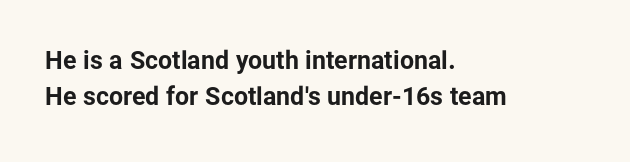
{"italic": "no", "bold": "yes", "underline": "no", "align": "left", "line_spacing": "normal", "line_spacing_ratio": 1.45, "letter_spacing": "normal", "letter_spacing_em": 0.0, "glyph_px": 25}
